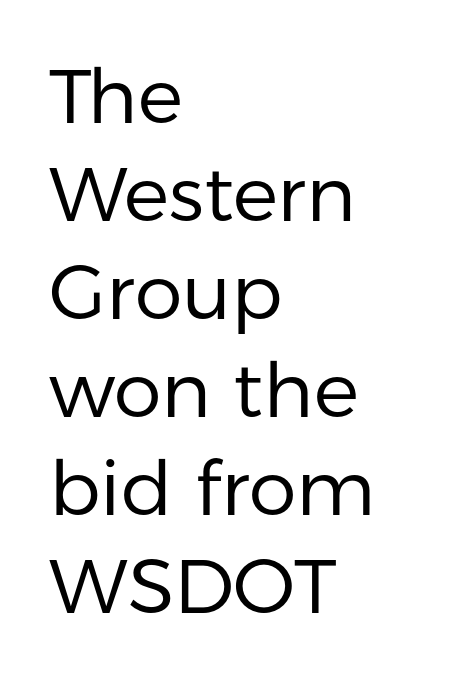
{"serif": "no", "italic": "no", "bold": "no", "weight": "regular", "width": "normal", "stroke_contrast": "low", "x_height": "medium", "monospaced": "no", "underline": "no", "align": "left", "line_spacing": "normal", "line_spacing_ratio": 1.29, "letter_spacing": "normal", "letter_spacing_em": 0.0, "glyph_px": 76}
